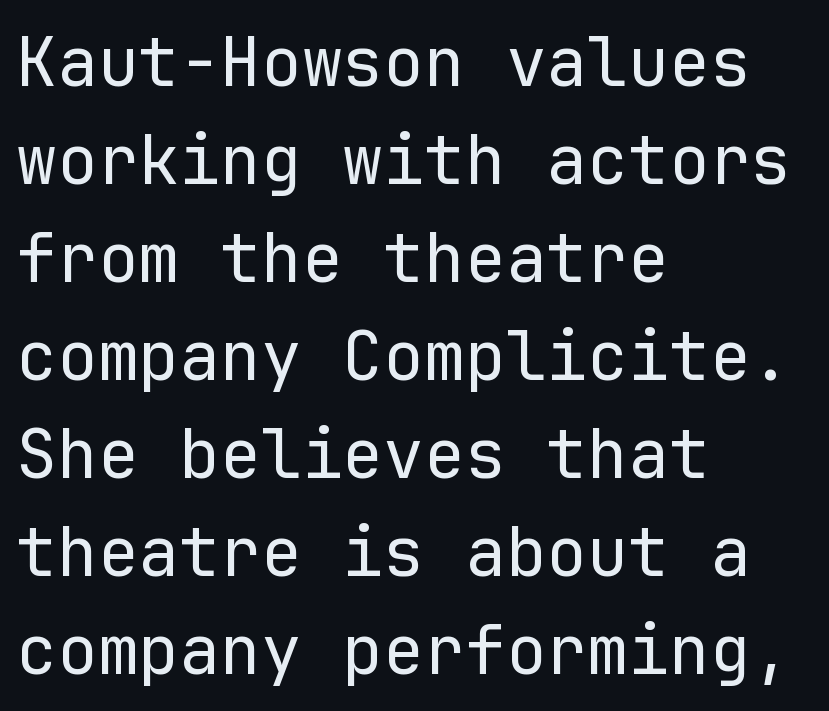
Note the uniform advance width — an 'i' takes as much space as an 'm'. This rendering features lettering with no underline. Ink coverage per letter is moderate at most. The characters display no serif detailing; their extremities are plain.
